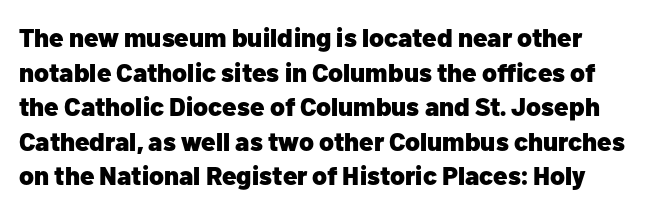
{"italic": "no", "bold": "yes", "underline": "no", "align": "left", "line_spacing": "normal", "line_spacing_ratio": 1.33, "letter_spacing": "normal", "letter_spacing_em": 0.0, "glyph_px": 26}
